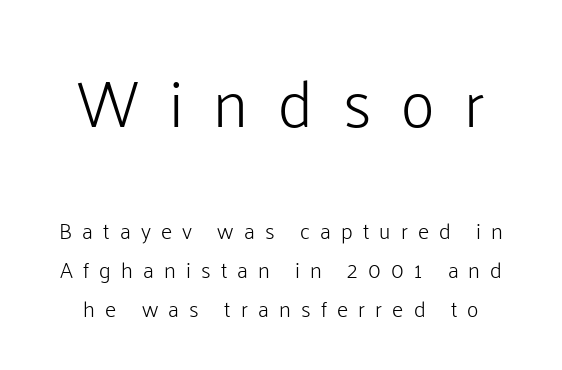
{"serif": "no", "italic": "no", "bold": "no", "weight": "light", "width": "normal", "stroke_contrast": "low", "x_height": "medium", "monospaced": "no", "underline": "no", "align": "center", "line_spacing_ratio": 1.78, "letter_spacing": "wide", "letter_spacing_em": 0.46, "larger_block": "first", "size_ratio": 2.95, "glyph_px": 65}
